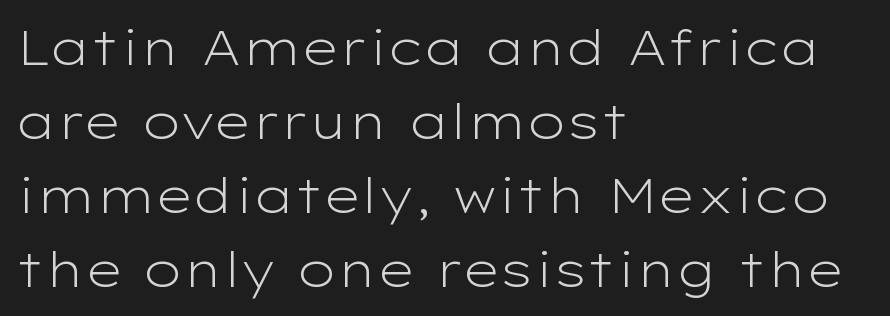
The image shows 49 px light, wide sans-serif type, upright; set left-aligned, normal line spacing (1.51x), normal letter spacing, not underlined; low stroke contrast and a medium x-height.
